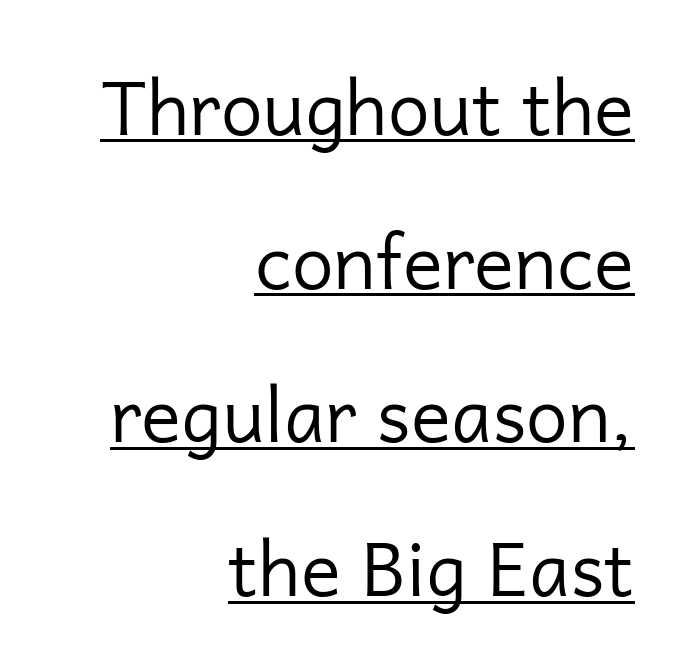
{"serif": "no", "italic": "no", "bold": "no", "weight": "regular", "width": "normal", "stroke_contrast": "low", "x_height": "medium", "monospaced": "no", "underline": "yes", "align": "right", "line_spacing": "loose", "line_spacing_ratio": 2.05, "letter_spacing": "normal", "letter_spacing_em": 0.0, "glyph_px": 75}
